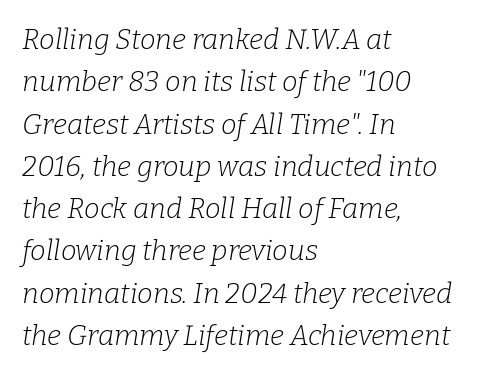
{"serif": "yes", "italic": "yes", "lean": "right", "slant_degrees": 9, "bold": "no", "weight": "light", "width": "normal", "stroke_contrast": "low", "x_height": "medium", "monospaced": "no", "underline": "no", "align": "left", "line_spacing": "normal", "line_spacing_ratio": 1.51, "letter_spacing": "normal", "letter_spacing_em": 0.0, "glyph_px": 28}
